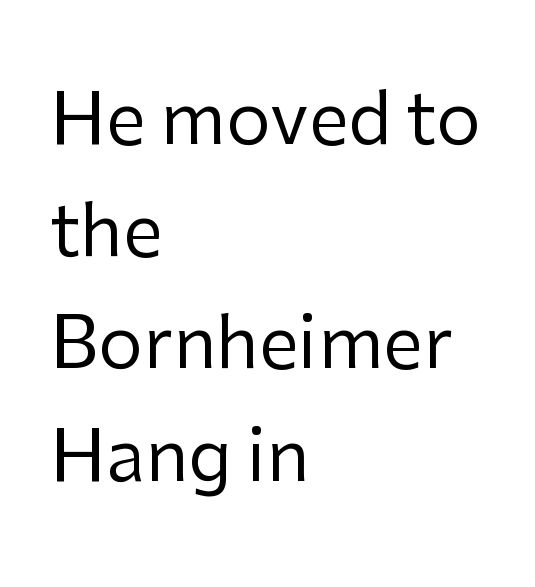
{"serif": "no", "italic": "no", "bold": "no", "weight": "regular", "width": "normal", "stroke_contrast": "low", "x_height": "medium", "monospaced": "no", "underline": "no", "align": "left", "line_spacing": "normal", "line_spacing_ratio": 1.58, "letter_spacing": "normal", "letter_spacing_em": 0.0, "glyph_px": 71}
